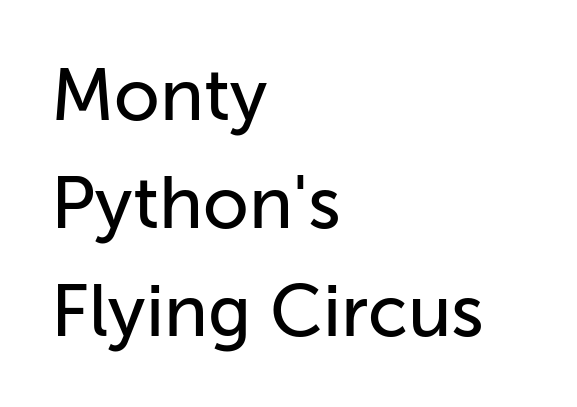
The image shows 73 px sans-serif type, upright; set left-aligned, normal line spacing (1.48x), normal letter spacing, not underlined; low stroke contrast and a medium x-height.
